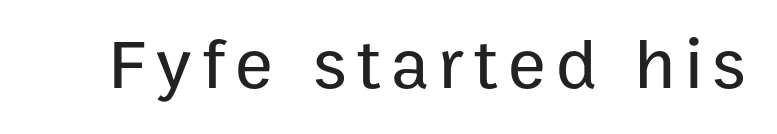
The image shows 71 px sans-serif type, upright; set not underlined; low stroke contrast and a medium x-height.
